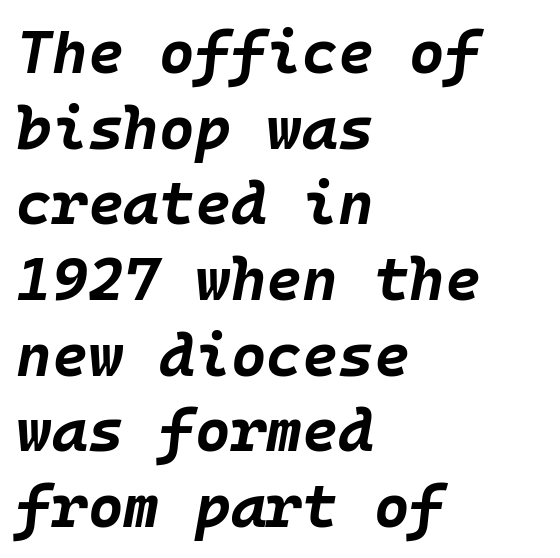
{"italic": "yes", "lean": "right", "slant_degrees": 10, "bold": "yes", "weight": "bold", "width": "normal", "stroke_contrast": "low", "x_height": "large", "monospaced": "yes", "underline": "no", "align": "left", "line_spacing_ratio": 1.24, "letter_spacing": "normal", "letter_spacing_em": 0.0, "glyph_px": 61}
